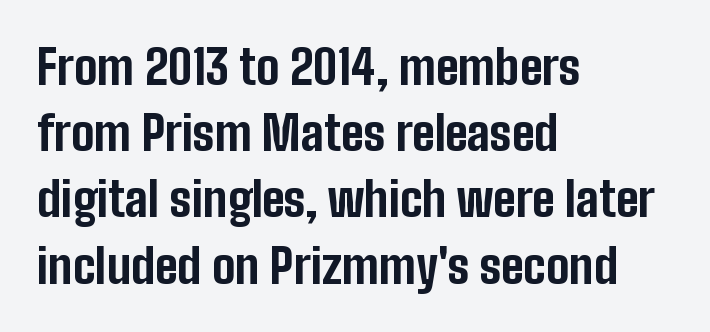
{"serif": "no", "italic": "no", "bold": "yes", "weight": "bold", "width": "condensed", "stroke_contrast": "low", "x_height": "medium", "monospaced": "no", "underline": "no", "align": "left", "line_spacing": "normal", "line_spacing_ratio": 1.38, "letter_spacing": "normal", "letter_spacing_em": 0.0, "glyph_px": 48}
